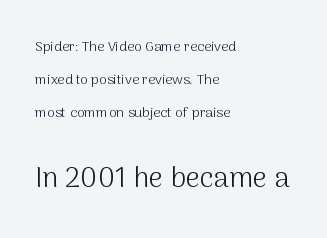
{"serif": "no", "italic": "no", "bold": "no", "weight": "light", "width": "normal", "stroke_contrast": "medium", "x_height": "medium", "monospaced": "no", "underline": "no", "align": "left", "line_spacing": "loose", "line_spacing_ratio": 2.34, "letter_spacing": "normal", "letter_spacing_em": 0.0, "larger_block": "second", "size_ratio": 2.0, "glyph_px": 28}
